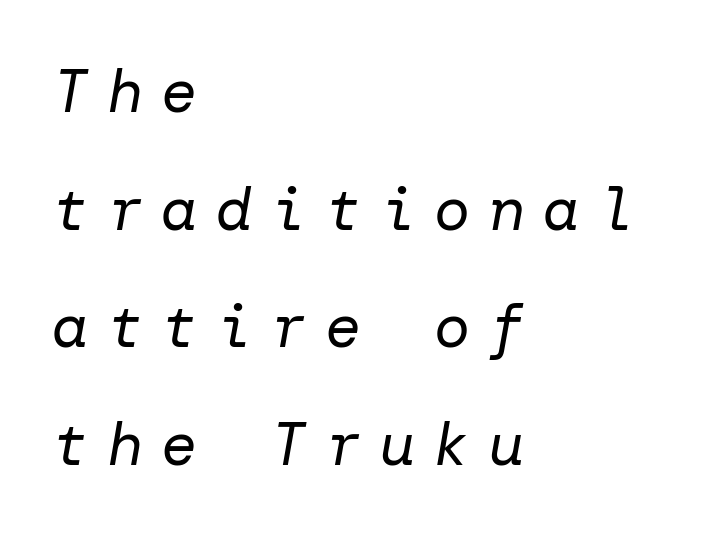
The image shows 60 px regular-weight type, italic (leaning right); set left-aligned, loose line spacing (1.96x), unusually wide letter spacing (+0.31 em), not underlined; low stroke contrast and a medium x-height.
